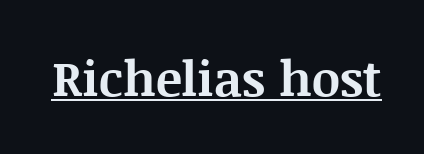
{"serif": "yes", "italic": "no", "bold": "yes", "weight": "bold", "width": "normal", "stroke_contrast": "medium", "x_height": "large", "monospaced": "no", "underline": "yes", "letter_spacing": "normal", "letter_spacing_em": 0.0, "glyph_px": 49}
